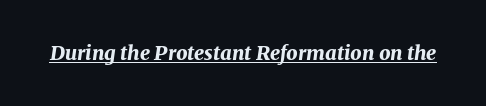
The letters are slanted; this is an italic face. Check the space under the baseline: a stroke is drawn there. You'd pick this weight for a headline — it's a proper bold. Glyph-to-glyph distance matches everyday printed text.
